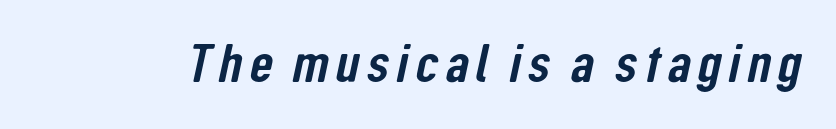
A typesetter would label this face a sans. Honestly, there is no underline to notice here at all. Proportional: the letters do not fall into vertical columns.
